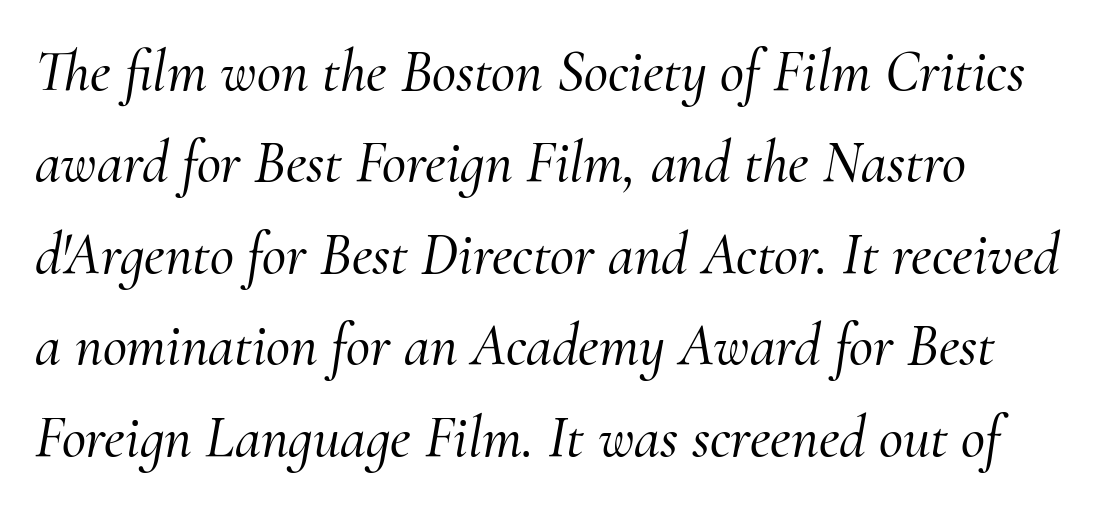
{"serif": "yes", "italic": "yes", "lean": "right", "slant_degrees": 10, "width": "normal", "stroke_contrast": "medium", "x_height": "small", "monospaced": "no", "underline": "no", "line_spacing": "normal", "line_spacing_ratio": 1.55, "letter_spacing": "normal", "letter_spacing_em": 0.0, "glyph_px": 59}
